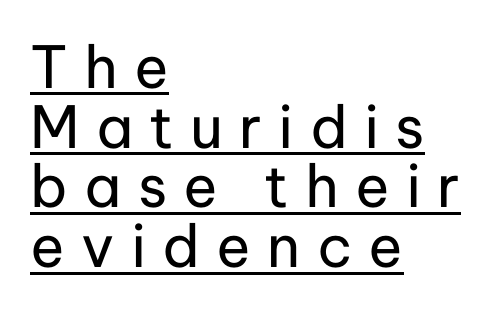
{"serif": "no", "italic": "no", "bold": "no", "weight": "regular", "width": "normal", "stroke_contrast": "low", "x_height": "medium", "monospaced": "no", "underline": "yes", "align": "left", "line_spacing": "tight", "line_spacing_ratio": 1.03, "letter_spacing": "wide", "letter_spacing_em": 0.28, "glyph_px": 58}
